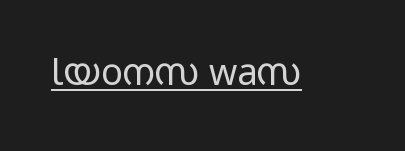
Q: Is the text bold? A: No.
Q: Is the text italic (slanted)? A: No, it is upright.
Q: Is the typeface a serif or a sans-serif typeface? A: Sans-serif.
Q: Is the text underlined? A: Yes.
Q: Is the spacing between letters normal or unusually wide? A: Normal.
Q: Width (condensed, normal, or wide)? A: Wide.
Q: Stroke contrast? A: Low.
Q: x-height? A: Medium.
Q: Monospaced? A: No.
